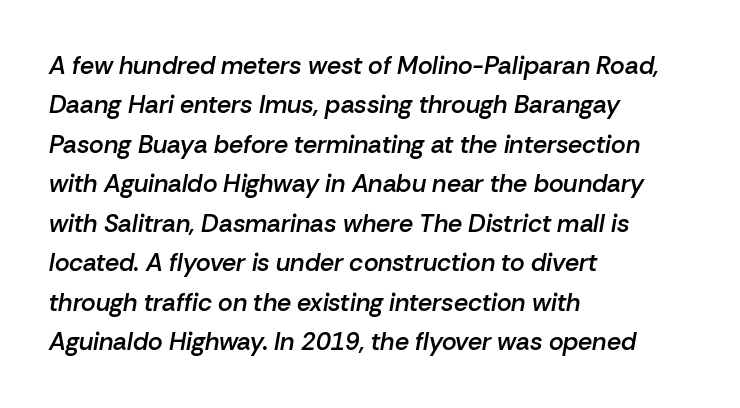
A semibold gives these letters moderate extra thickness, short of bold. Does the leading feel generous? No, just average. Notice how the passage keeps a crisp vertical edge on the left only. Honestly, the letter spacing is just normal — you wouldn't notice it. Just letters on the line, the space beneath them empty.
